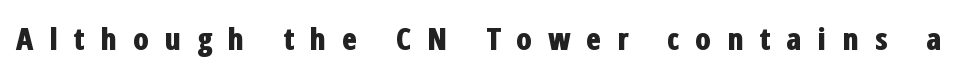
Rule under the text: the space is simply empty. Do the letters lean? They stand straight. Grotesque or geometric, the face here clearly has no serifs. Tracking value appears strongly positive — letters spread wide.
